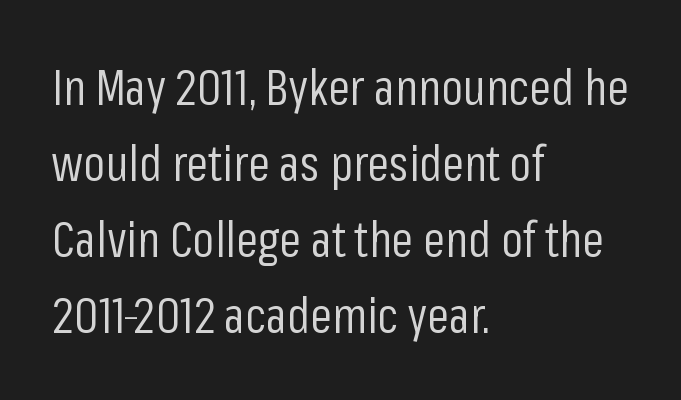
{"serif": "no", "italic": "no", "bold": "no", "weight": "regular", "width": "condensed", "stroke_contrast": "low", "x_height": "medium", "monospaced": "no", "underline": "no", "align": "left", "line_spacing": "normal", "line_spacing_ratio": 1.55, "letter_spacing": "normal", "letter_spacing_em": 0.0, "glyph_px": 49}
